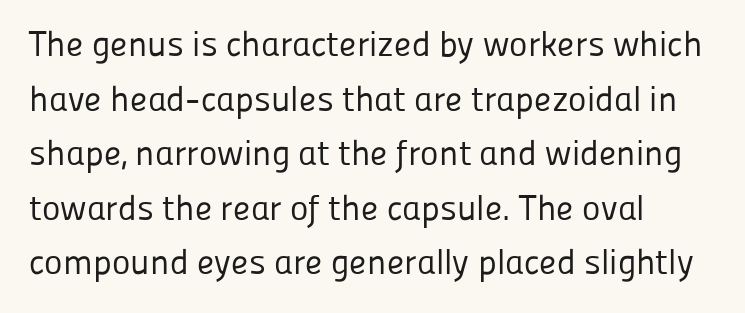
Q: Is the text bold? A: No.
Q: Is the text italic (slanted)? A: No, it is upright.
Q: Is the typeface a serif or a sans-serif typeface? A: Sans-serif.
Q: Is the text underlined? A: No.
Q: How is the paragraph aligned? A: Left-aligned.
Q: Is the spacing between letters normal or unusually wide? A: Normal.
Q: Is the spacing between lines tight, normal or loose? A: Normal.
Q: Width (condensed, normal, or wide)? A: Normal.
Q: Stroke contrast? A: Low.
Q: x-height? A: Medium.
Q: Monospaced? A: No.
